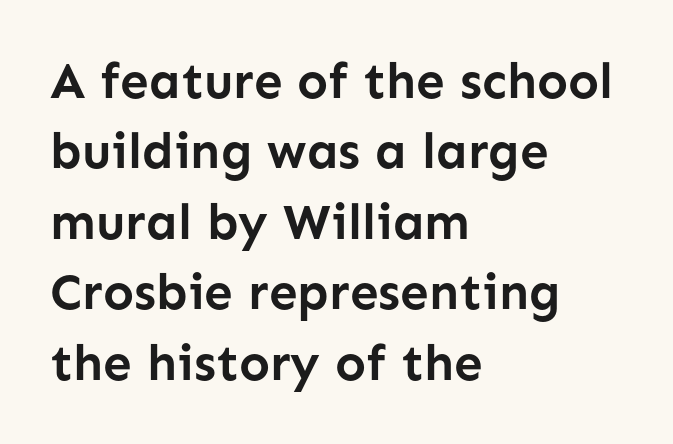
The image shows 51 px semibold sans-serif type, upright; set left-aligned, normal line spacing (1.38x), normal letter spacing, not underlined; low stroke contrast and a medium x-height.
